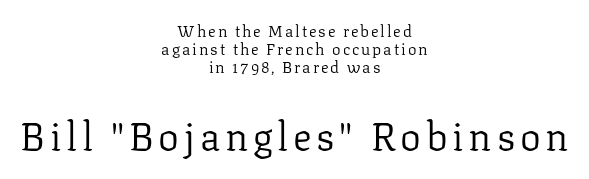
{"serif": "yes", "italic": "no", "bold": "no", "weight": "regular", "width": "normal", "stroke_contrast": "low", "x_height": "medium", "monospaced": "no", "underline": "no", "align": "center", "line_spacing": "tight", "line_spacing_ratio": 1.12, "larger_block": "second", "size_ratio": 2.44, "glyph_px": 39}
